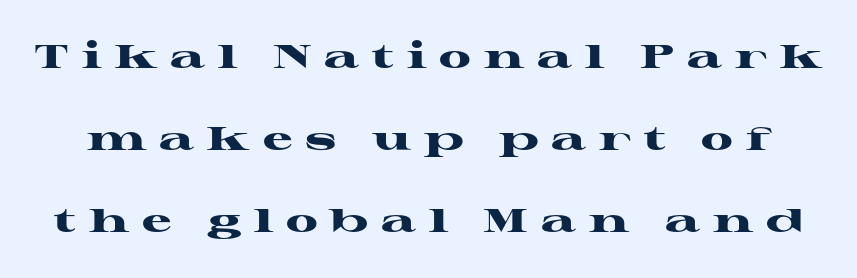
Posture: straight, roman, zero tilt. You can tell from the footed stems that serif type was used. The space beneath each line is pristine and unruled. Do the characters align in a grid? No, the font is proportional.
